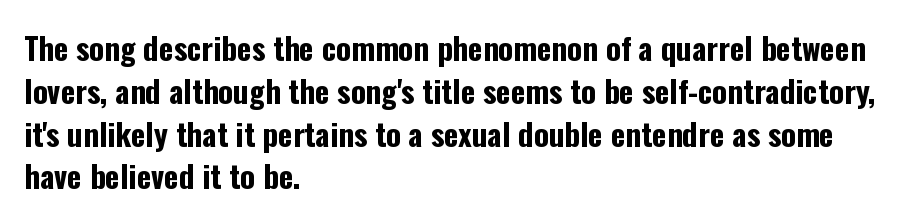
The image shows 31 px bold, condensed sans-serif type, upright; set left-aligned, normal line spacing (1.38x), normal letter spacing, not underlined; low stroke contrast and a medium x-height.
